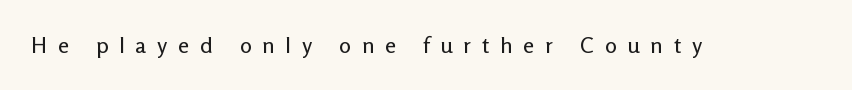
{"italic": "no", "underline": "no", "letter_spacing": "wide", "letter_spacing_em": 0.5, "glyph_px": 22}
